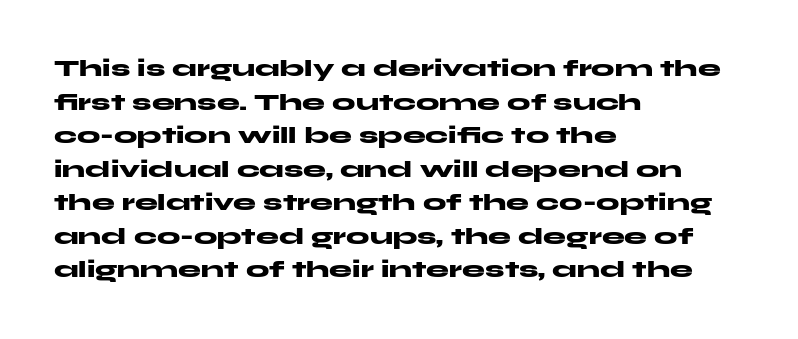
Q: Is the text bold? A: Yes.
Q: Is the text italic (slanted)? A: No, it is upright.
Q: Is the text underlined? A: No.
Q: How is the paragraph aligned? A: Left-aligned.
Q: Is the spacing between letters normal or unusually wide? A: Normal.
Q: Is the spacing between lines tight, normal or loose? A: Normal.
